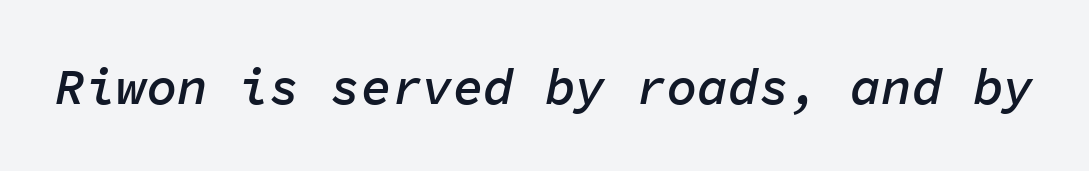
{"italic": "yes", "lean": "right", "slant_degrees": 11, "bold": "semi", "weight": "semibold", "width": "normal", "stroke_contrast": "low", "x_height": "medium", "monospaced": "yes", "underline": "no", "letter_spacing": "normal", "letter_spacing_em": 0.0, "glyph_px": 51}
